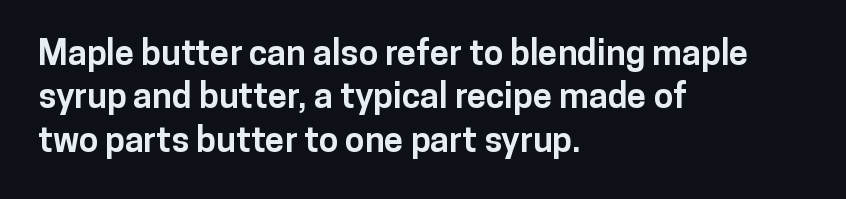
{"serif": "no", "italic": "no", "bold": "yes", "weight": "bold", "width": "normal", "stroke_contrast": "low", "x_height": "medium", "monospaced": "no", "underline": "no", "align": "left", "line_spacing_ratio": 1.24, "letter_spacing": "normal", "letter_spacing_em": 0.0, "glyph_px": 35}
